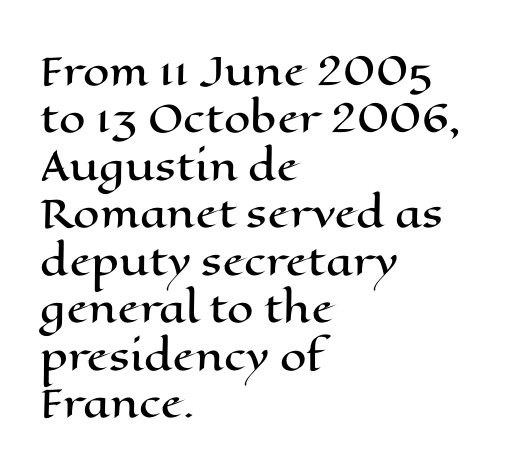
The image shows 38 px wide type, upright; set left-aligned, normal line spacing (1.25x), normal letter spacing, not underlined; high stroke contrast and a medium x-height.
